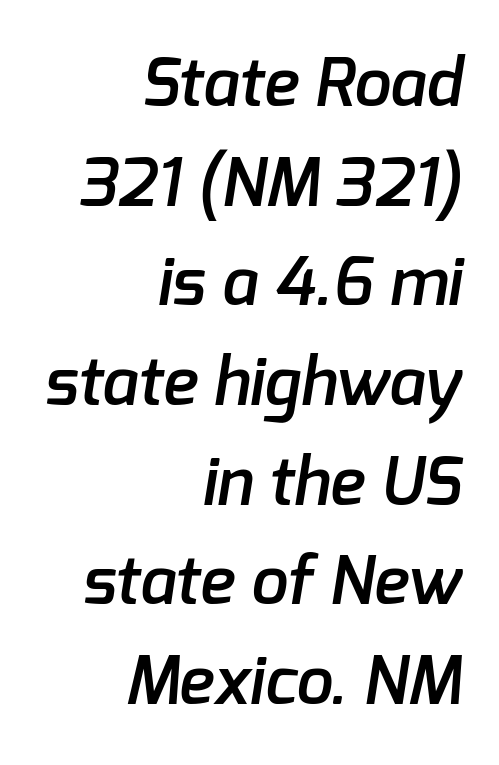
The image shows 66 px semibold sans-serif type; set right-aligned, normal line spacing (1.51x), normal letter spacing, not underlined; low stroke contrast and a medium x-height.
